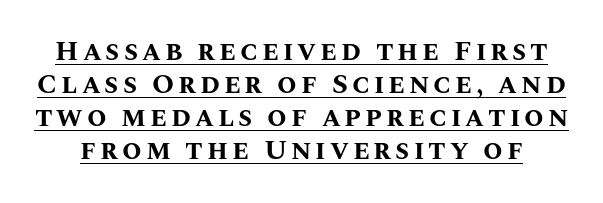
Q: Is the text bold? A: Yes.
Q: Is the text italic (slanted)? A: No, it is upright.
Q: Is the text underlined? A: Yes.
Q: Width (condensed, normal, or wide)? A: Normal.
Q: Stroke contrast? A: Medium.
Q: x-height? A: Large.
Q: Monospaced? A: No.
